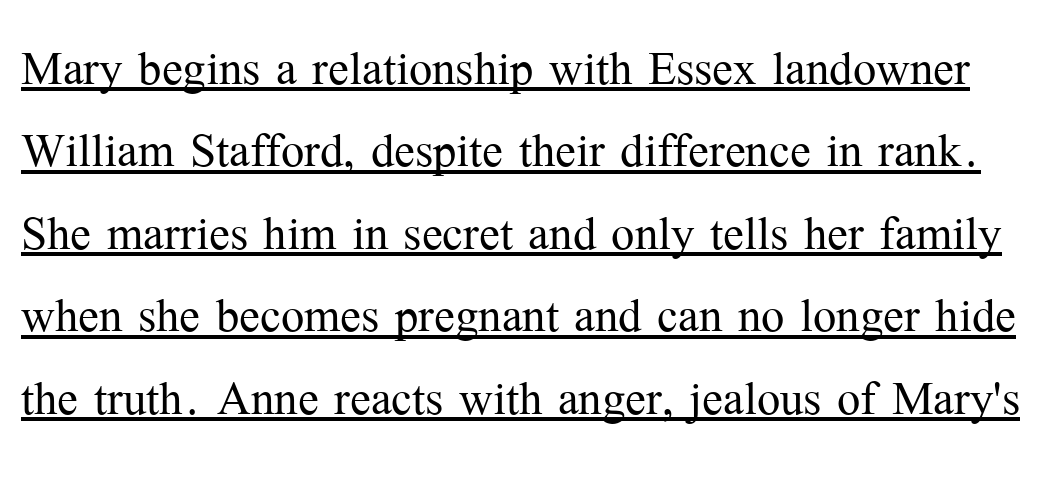
The image shows 62 px light serif type, upright; set normal line spacing (1.33x), normal letter spacing, underlined; medium stroke contrast and a medium x-height.
